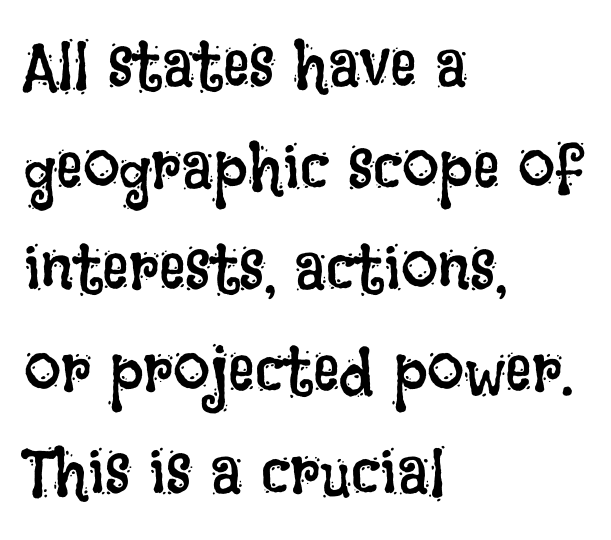
The letterforms sit shoulder to shoulder at normal distance. Ascenders rise straight up at ninety degrees. Proportional: the letters do not fall into vertical columns. The typesetter chose a ragged-right arrangement here. Does the leading feel generous? No, just average.
